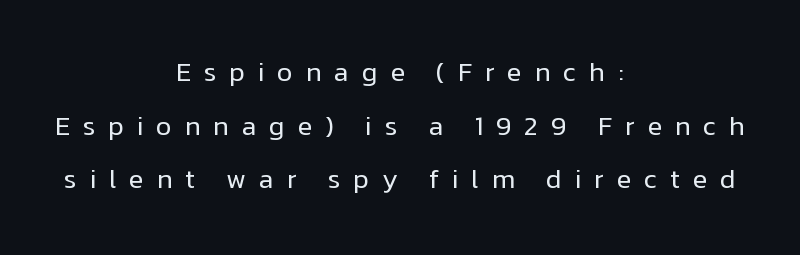
{"italic": "no", "bold": "no", "underline": "no", "align": "center", "line_spacing": "loose", "line_spacing_ratio": 1.99, "letter_spacing": "wide", "letter_spacing_em": 0.47, "glyph_px": 27}
